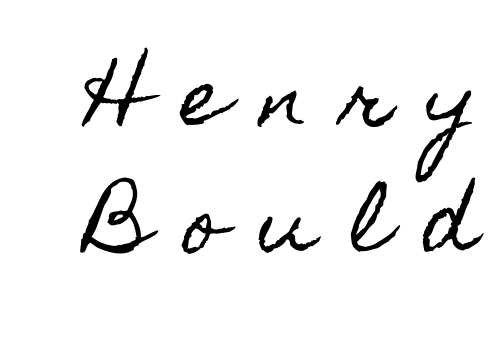
Q: Is the text italic (slanted)? A: Yes.
Q: Is the text underlined? A: No.
Q: Is the spacing between letters normal or unusually wide? A: Unusually wide.
Q: Is the spacing between lines tight, normal or loose? A: Normal.
Q: Width (condensed, normal, or wide)? A: Condensed.
Q: x-height? A: Small.
Q: Monospaced? A: No.
